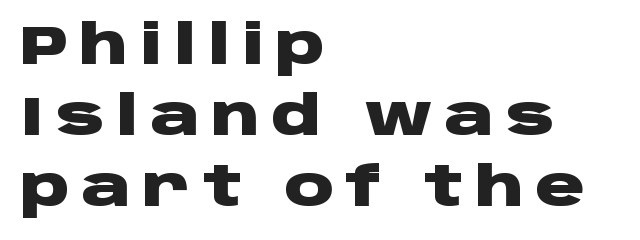
The image shows 55 px heavy, wide sans-serif type, upright; set left-aligned, normal line spacing (1.29x), unusually wide letter spacing (+0.21 em), not underlined; low stroke contrast and a large x-height.
